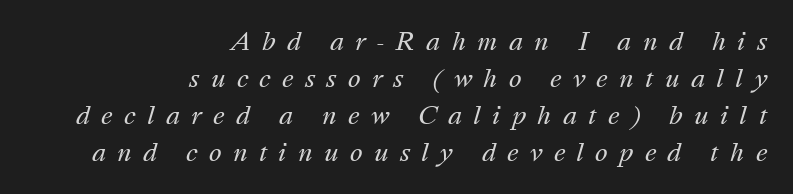
Q: Is the text bold? A: No.
Q: Is the text italic (slanted)? A: Yes, it leans right by about 16 degrees.
Q: Is the text underlined? A: No.
Q: How is the paragraph aligned? A: Right-aligned.
Q: Is the spacing between letters normal or unusually wide? A: Unusually wide.
Q: Is the spacing between lines tight, normal or loose? A: Normal.
